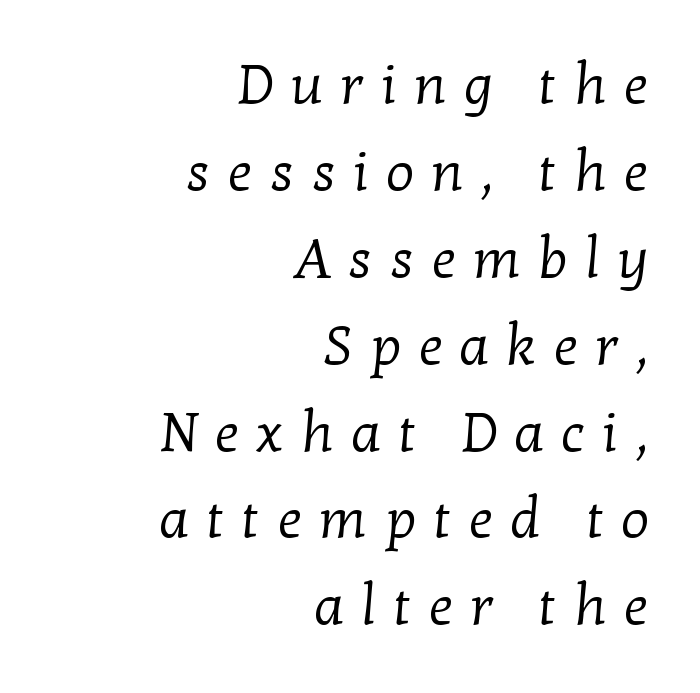
The image shows 55 px regular-weight serif type; set right-aligned, normal line spacing (1.58x), unusually wide letter spacing (+0.31 em), not underlined; low stroke contrast and a medium x-height.
